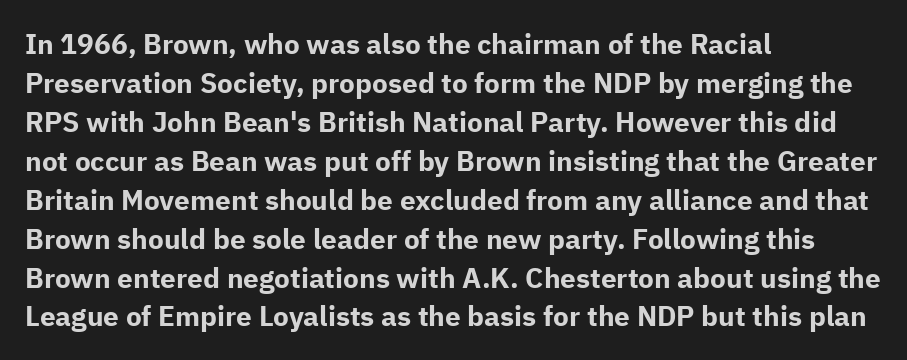
In terms of posture, this sample is upright. Does the weight exceed regular? Yes, all the way to bold. Nothing unusual about the tracking: characters are spaced as the font intends. The line-height multiplier appears to be the usual default. The face used here is proportionally spaced, like ordinary book or web type. The words here are not underlined.
